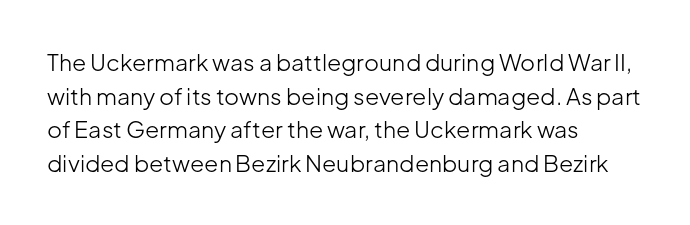
The image shows 23 px text type, upright; set left-aligned, normal line spacing (1.46x), normal letter spacing, not underlined.
